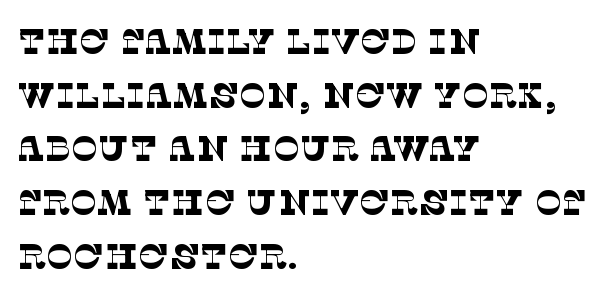
Q: Is the text bold? A: No.
Q: Is the typeface a serif or a sans-serif typeface? A: Serif.
Q: Is the text underlined? A: No.
Q: How is the paragraph aligned? A: Left-aligned.
Q: Is the spacing between letters normal or unusually wide? A: Normal.
Q: Is the spacing between lines tight, normal or loose? A: Normal.
Q: Width (condensed, normal, or wide)? A: Normal.
Q: Stroke contrast? A: Low.
Q: x-height? A: Large.
Q: Monospaced? A: No.
